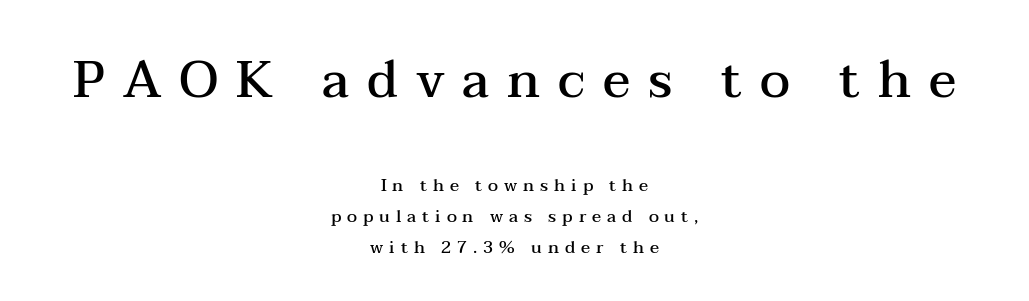
The image shows 51 px semibold, wide serif type, upright; set centered, line spacing 1.83x, unusually wide letter spacing (+0.35 em), not underlined; the first (top) block is 3.0x larger; medium stroke contrast and a medium x-height.
